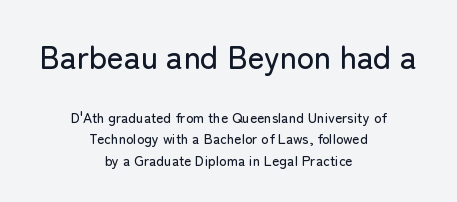
Q: Is the text italic (slanted)? A: No, it is upright.
Q: Is the typeface a serif or a sans-serif typeface? A: Sans-serif.
Q: Is the text underlined? A: No.
Q: How is the paragraph aligned? A: Centered.
Q: Is the spacing between letters normal or unusually wide? A: Normal.
Q: Is the spacing between lines tight, normal or loose? A: Normal.
Q: Which block of text is set in a larger size, the first (top) or the second (bottom)? A: The first (top) one.
Q: Width (condensed, normal, or wide)? A: Normal.
Q: Stroke contrast? A: Low.
Q: x-height? A: Medium.
Q: Monospaced? A: No.
